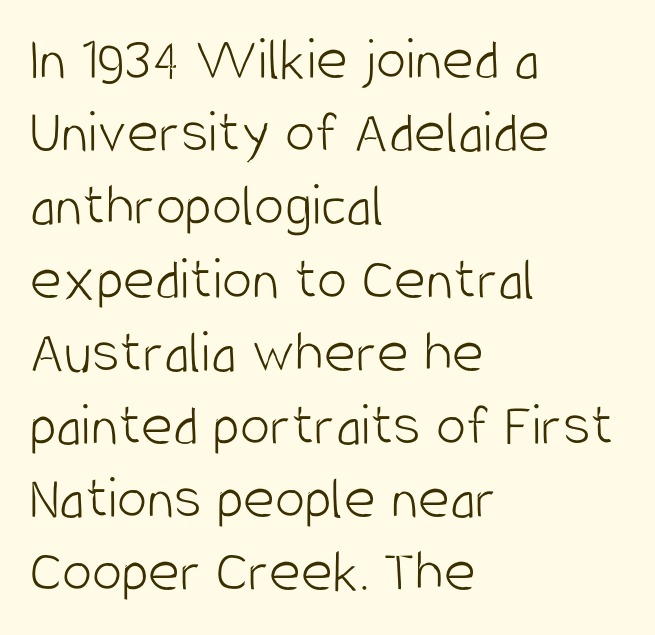
{"serif": "no", "italic": "no", "bold": "no", "weight": "light", "width": "condensed", "stroke_contrast": "low", "x_height": "large", "monospaced": "no", "underline": "no", "align": "left", "line_spacing_ratio": 1.2, "letter_spacing": "normal", "letter_spacing_em": 0.0, "glyph_px": 61}
